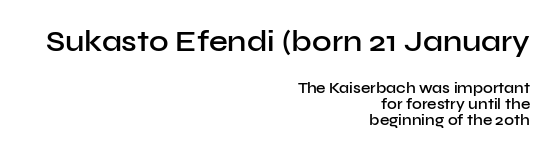
Closely set lines give the paragraph a compact silhouette. Clear beneath every line of the passage. The glyphs in this specimen are sans serif. Is the block centered? No — it sits flush against the right margin.
